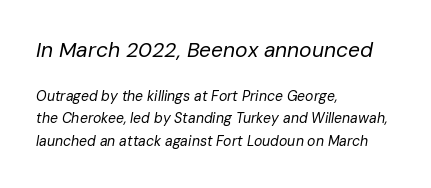
{"italic": "yes", "lean": "right", "slant_degrees": 10, "bold": "no", "underline": "no", "align": "left", "line_spacing": "normal", "line_spacing_ratio": 1.62, "letter_spacing": "normal", "letter_spacing_em": 0.0, "larger_block": "first", "size_ratio": 1.5, "glyph_px": 21}
